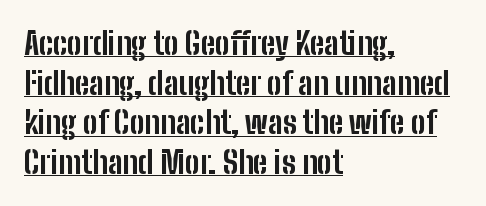
Q: Is the text bold? A: Yes.
Q: Is the text italic (slanted)? A: No, it is upright.
Q: Is the typeface a serif or a sans-serif typeface? A: Sans-serif.
Q: Is the text underlined? A: Yes.
Q: How is the paragraph aligned? A: Left-aligned.
Q: Is the spacing between letters normal or unusually wide? A: Normal.
Q: Is the spacing between lines tight, normal or loose? A: Normal.
Q: Width (condensed, normal, or wide)? A: Condensed.
Q: Stroke contrast? A: Low.
Q: x-height? A: Medium.
Q: Monospaced? A: No.
